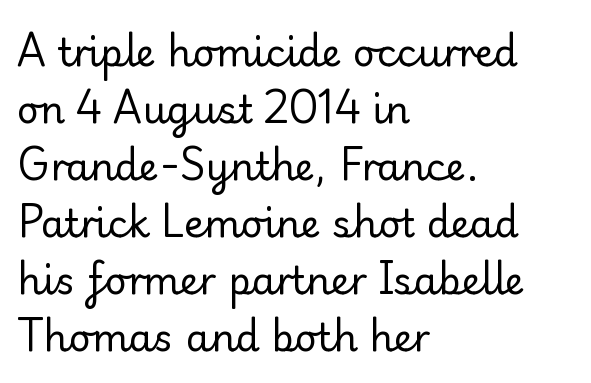
These lines were composed using upright roman letters. The rendering uses natural spacing where letterforms have individual widths. Vertically, the passage feels balanced, rows spaced as you'd expect. Does the copy run flush right? No — it runs flush left.
